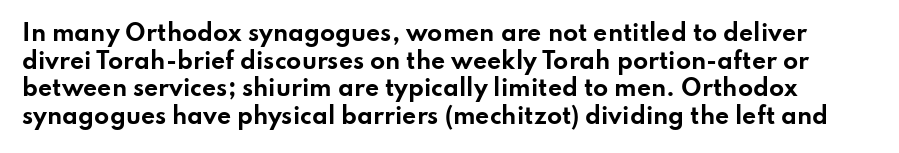
A typesetter would call this zero additional tracking. The rows are spaced the way most documents space them. Honestly, there is no underline to notice here at all. Is there any slant? The stems are plumb.
